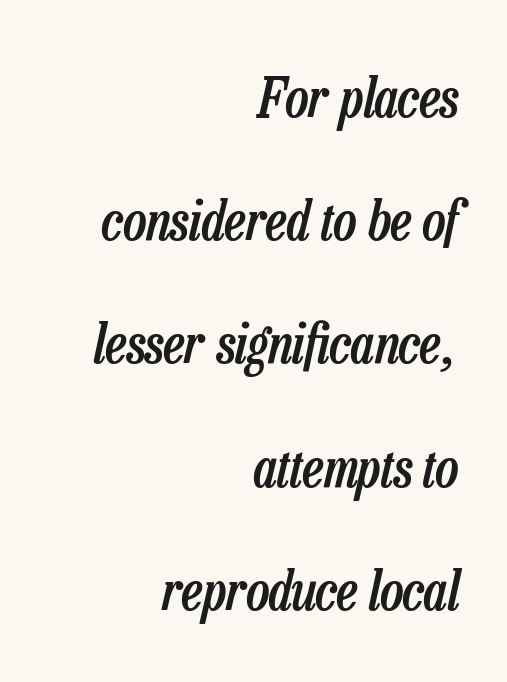
The sample has been set in demibold, a notch under bold. Character widths vary here, with narrow letters taking less room than wide ones. The gap between lines stays unmarked. These lines keep a tight, regular rhythm from letter to letter. Horizontal bands of white between lines are thick stripes. Layout note: lines flush right.
